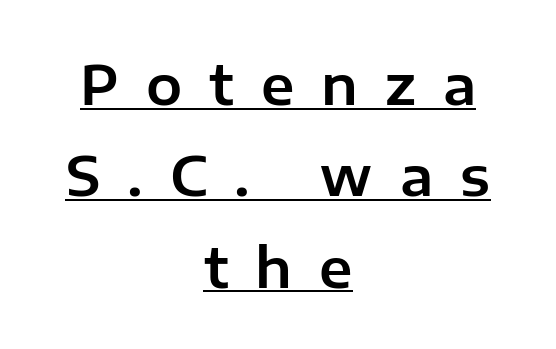
Look at the bottom of the vertical strokes: they stop flat, with no serifs. The whitespace from short lines is split evenly between both sides. The lines sit at an ordinary, default distance from one another. How are the letters spaced? Widely, with obvious added tracking. The sample's only ornament is a line tracing under the words.
